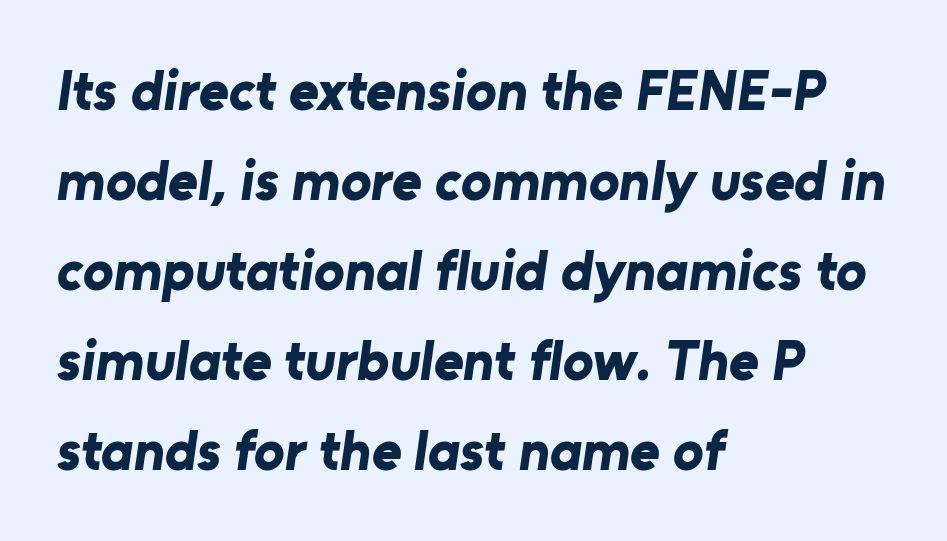
{"serif": "no", "bold": "yes", "weight": "bold", "width": "normal", "stroke_contrast": "low", "x_height": "medium", "monospaced": "no", "underline": "no", "align": "left", "line_spacing": "normal", "line_spacing_ratio": 1.58, "letter_spacing": "normal", "letter_spacing_em": 0.0, "glyph_px": 57}
